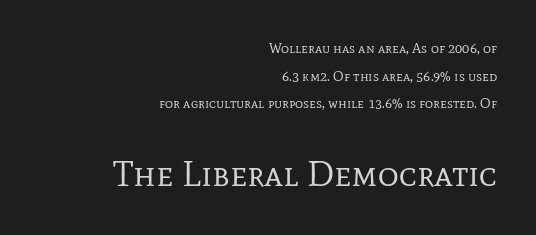
The image shows 36 px regular-weight serif type, upright; set right-aligned, loose line spacing (1.98x), normal letter spacing, not underlined; the second (bottom) block is 2.57x larger; low stroke contrast and a medium x-height.
